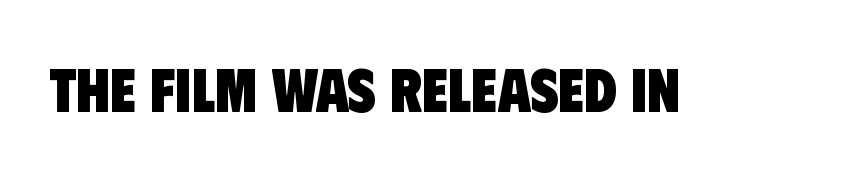
The face used here is proportionally spaced, like ordinary book or web type. Look at the bottom of the vertical strokes: they stop flat, with no serifs. Anything drawn beneath the words? Only blank space. Weight check: bold — yes, fully. Tracking value appears to be zero — textbook default spacing.
